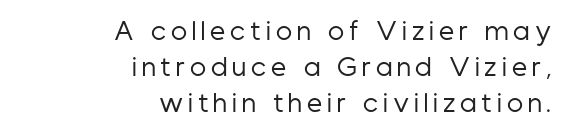
The image shows 24 px text type, upright; set right-aligned, normal line spacing (1.51x), unusually wide letter spacing (+0.21 em), not underlined.
